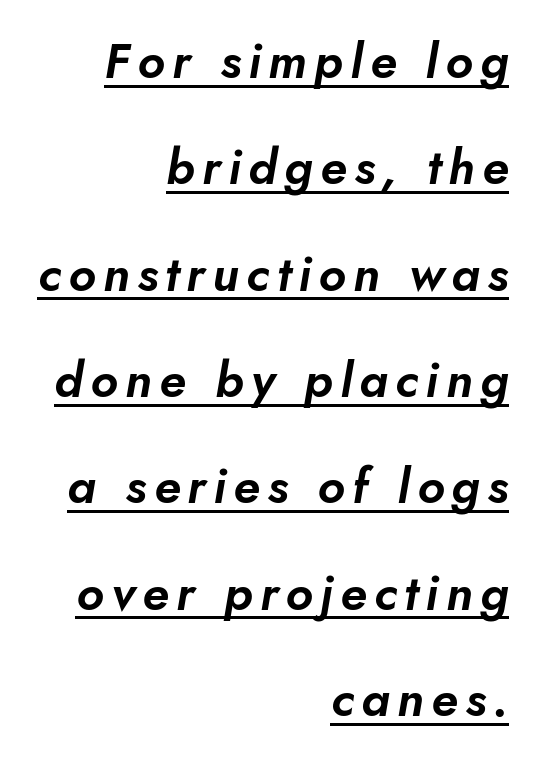
The image shows 49 px text type, italic (leaning right); set right-aligned, loose line spacing (2.17x), underlined; low stroke contrast and a small x-height.
